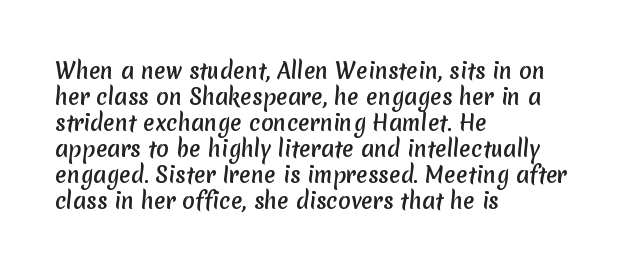
{"underline": "no", "align": "left", "line_spacing_ratio": 1.24, "letter_spacing": "normal", "letter_spacing_em": 0.0, "glyph_px": 21}
